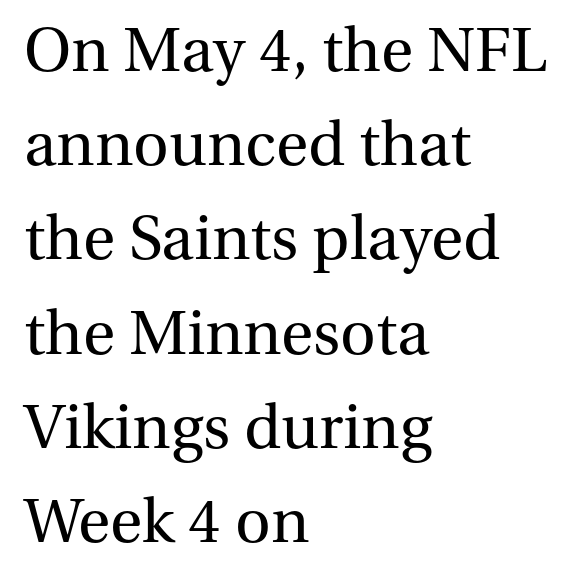
The image shows 62 px regular-weight serif type, upright; set left-aligned, normal line spacing (1.52x), normal letter spacing, not underlined; medium stroke contrast and a medium x-height.
